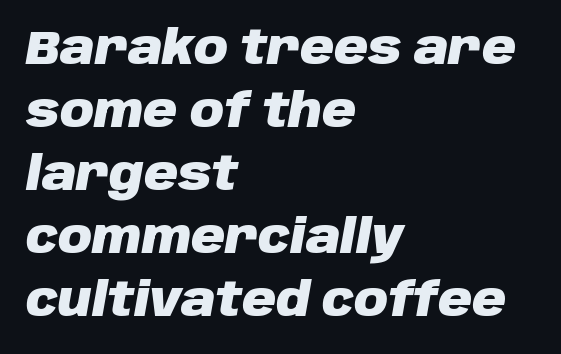
The image shows 47 px heavy type, italic (leaning right); set left-aligned, normal line spacing (1.34x), normal letter spacing, not underlined; low stroke contrast and a large x-height.
